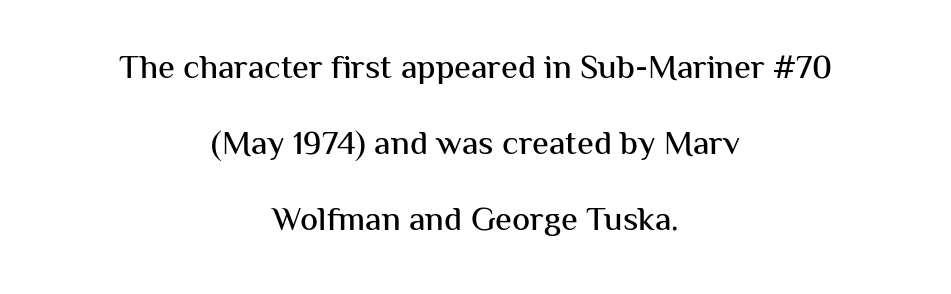
{"serif": "no", "italic": "no", "width": "normal", "stroke_contrast": "medium", "x_height": "medium", "monospaced": "no", "underline": "no", "align": "center", "line_spacing": "loose", "line_spacing_ratio": 2.24, "letter_spacing": "normal", "letter_spacing_em": 0.0, "glyph_px": 34}
